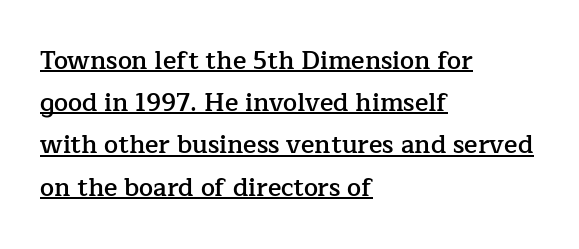
Compared with undecorated copy, this sample adds a rule below the words. Tracking here is standard; glyphs follow each other at the usual distance. This sample is left-justified, so line endings fall wherever the words run out. The rows are spaced the way most documents space them.
